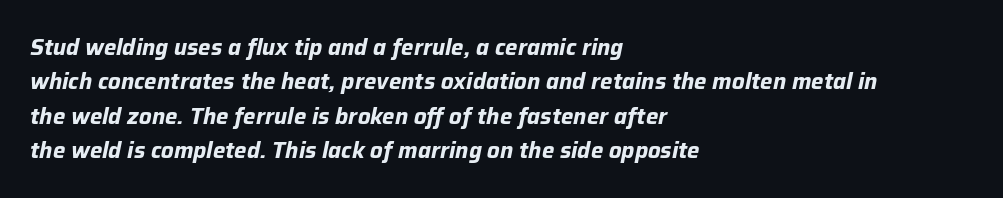
Letter spacing: default. Every letter is thick-stroked: bold, no question. Line beginnings align vertically; line endings do not. Rule under the text: the space is simply empty. Notice how the stems are inclined rather than vertical — that's the hallmark of italics.
